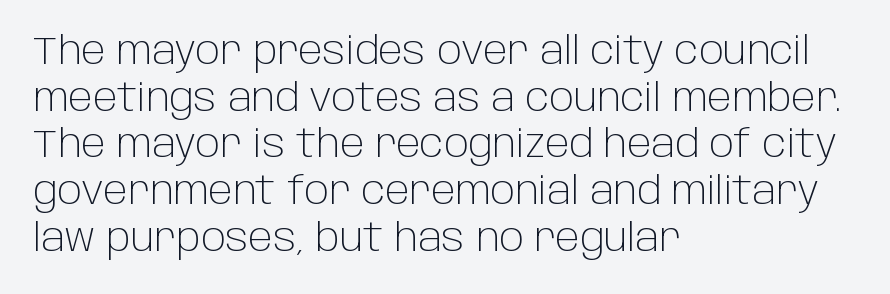
The image shows 38 px light sans-serif type, upright; set left-aligned, line spacing 1.23x, normal letter spacing, not underlined; low stroke contrast and a large x-height.
